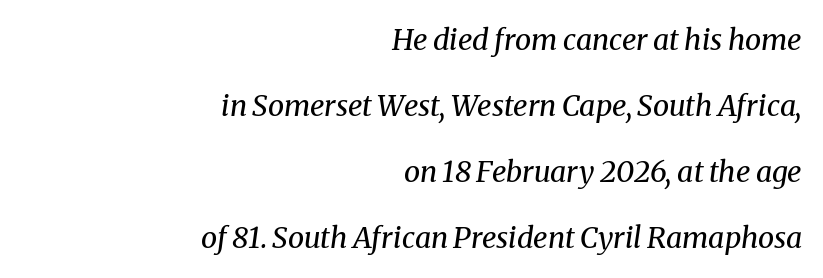
Q: Is the text bold? A: No.
Q: Is the text italic (slanted)? A: Yes, it leans right by about 8 degrees.
Q: Is the typeface a serif or a sans-serif typeface? A: Serif.
Q: Is the text underlined? A: No.
Q: How is the paragraph aligned? A: Right-aligned.
Q: Is the spacing between letters normal or unusually wide? A: Normal.
Q: Is the spacing between lines tight, normal or loose? A: Loose.
Q: Width (condensed, normal, or wide)? A: Normal.
Q: Stroke contrast? A: Medium.
Q: x-height? A: Medium.
Q: Monospaced? A: No.
